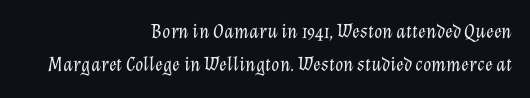
The image shows 21 px text type, italic (leaning right); set right-aligned, normal line spacing (1.58x), normal letter spacing, not underlined.
